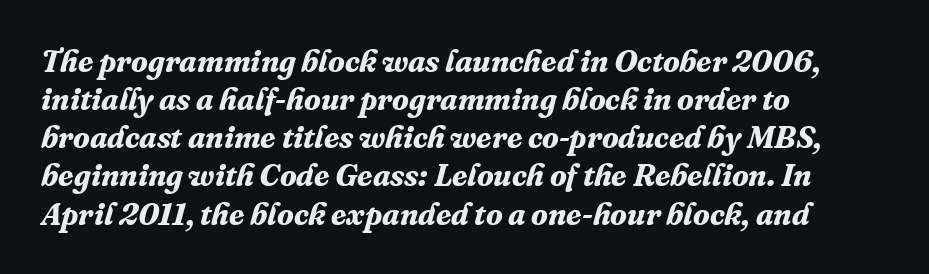
Q: Is the text bold? A: Yes.
Q: Is the text italic (slanted)? A: Yes, it leans right by about 16 degrees.
Q: Is the typeface a serif or a sans-serif typeface? A: Serif.
Q: Is the text underlined? A: No.
Q: How is the paragraph aligned? A: Left-aligned.
Q: Is the spacing between letters normal or unusually wide? A: Normal.
Q: Width (condensed, normal, or wide)? A: Normal.
Q: Stroke contrast? A: Medium.
Q: x-height? A: Medium.
Q: Monospaced? A: No.
